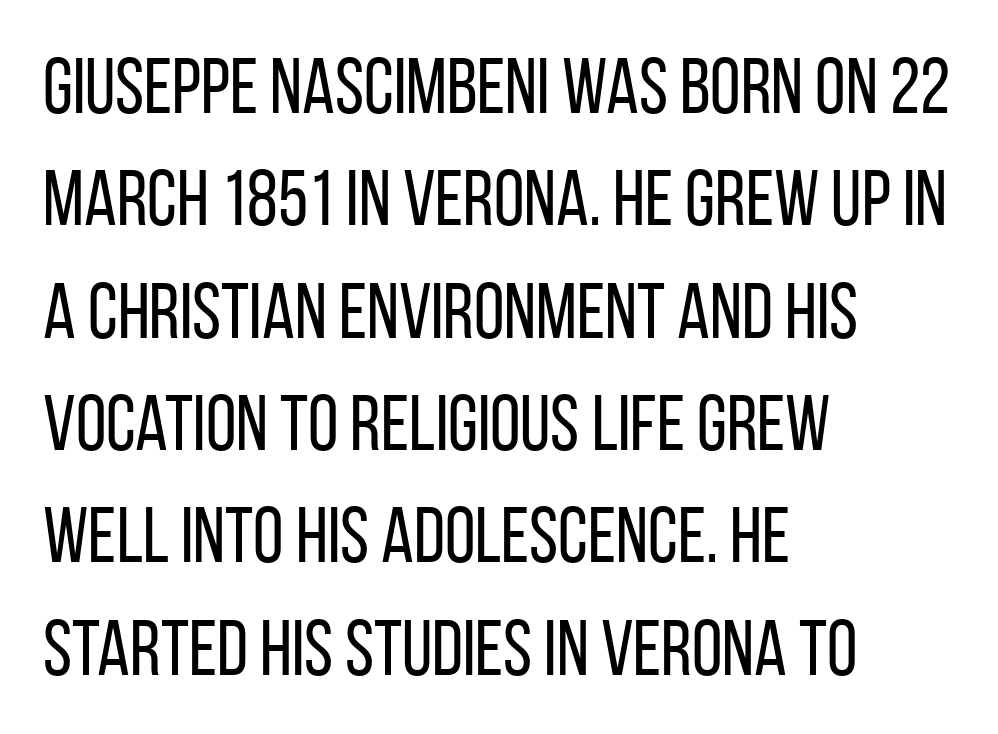
{"serif": "no", "italic": "no", "bold": "no", "weight": "regular", "width": "condensed", "stroke_contrast": "low", "x_height": "large", "monospaced": "no", "underline": "no", "align": "left", "line_spacing": "normal", "line_spacing_ratio": 1.44, "letter_spacing": "normal", "letter_spacing_em": 0.0, "glyph_px": 78}
